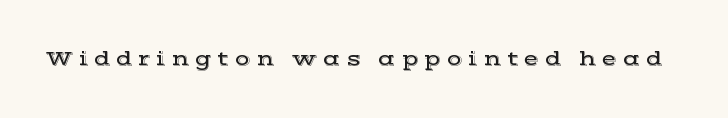
Q: Is the text italic (slanted)? A: No, it is upright.
Q: Is the text underlined? A: No.
Q: Is the spacing between letters normal or unusually wide? A: Unusually wide.
